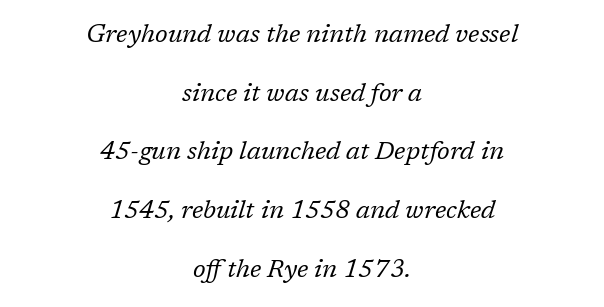
Q: Is the text bold? A: No.
Q: Is the text italic (slanted)? A: Yes, it leans right by about 17 degrees.
Q: Is the text underlined? A: No.
Q: How is the paragraph aligned? A: Centered.
Q: Is the spacing between letters normal or unusually wide? A: Normal.
Q: Is the spacing between lines tight, normal or loose? A: Loose.
